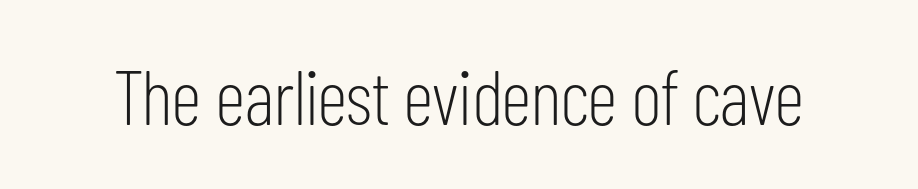
Decoration check: the copy has no underline. The lettering stays uniformly vertical, giving the passage a roman look. Spacing verdict: proportional, widths tailored to each character. The tracking reads as untouched default to a designer's eye.
